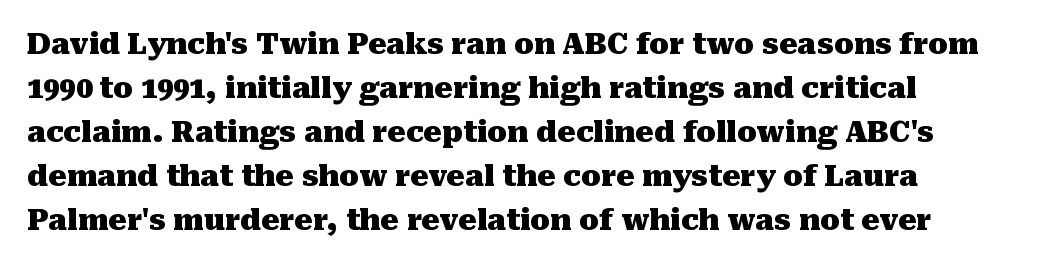
The image shows 29 px heavy serif type, upright; set left-aligned, normal line spacing (1.52x), normal letter spacing, not underlined; medium stroke contrast and a medium x-height.
